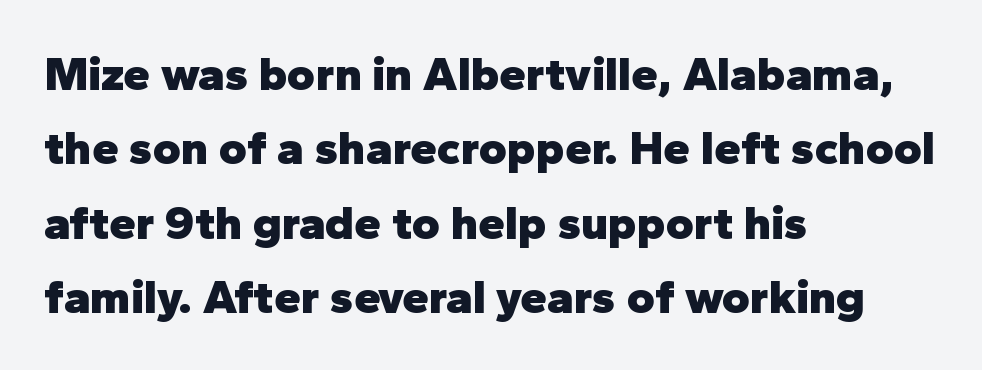
Q: Is the text bold? A: Yes.
Q: Is the text italic (slanted)? A: No, it is upright.
Q: Is the typeface a serif or a sans-serif typeface? A: Sans-serif.
Q: Is the text underlined? A: No.
Q: How is the paragraph aligned? A: Left-aligned.
Q: Is the spacing between letters normal or unusually wide? A: Normal.
Q: Is the spacing between lines tight, normal or loose? A: Normal.
Q: Width (condensed, normal, or wide)? A: Normal.
Q: Stroke contrast? A: Low.
Q: x-height? A: Medium.
Q: Monospaced? A: No.
